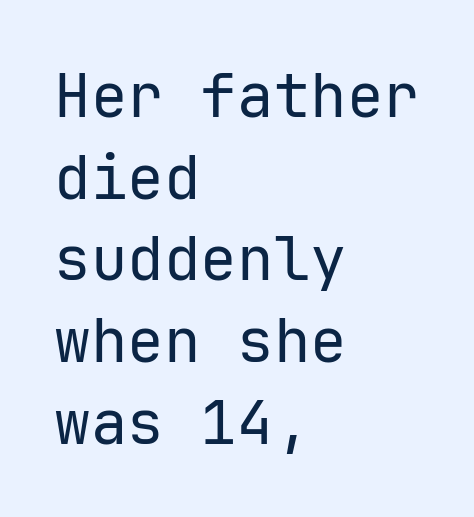
The image shows 61 px regular-weight sans-serif type, upright, monospaced; set left-aligned, normal line spacing (1.34x), normal letter spacing, not underlined; low stroke contrast and a medium x-height.
